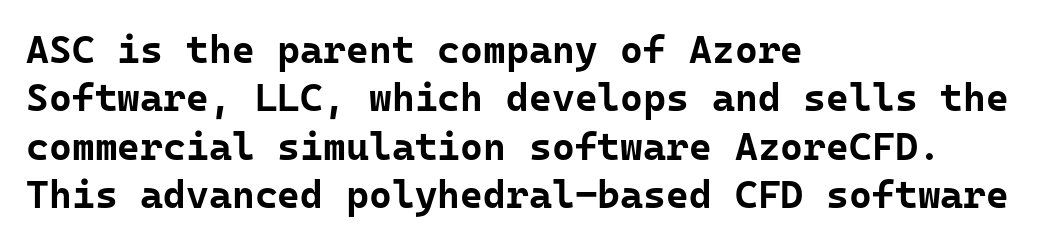
Is the block centered? No — it sits flush against the left margin. A sans-serif font was chosen for this passage. Posture: straight, roman, zero tilt. Letters rest on an invisible, unmarked baseline.
